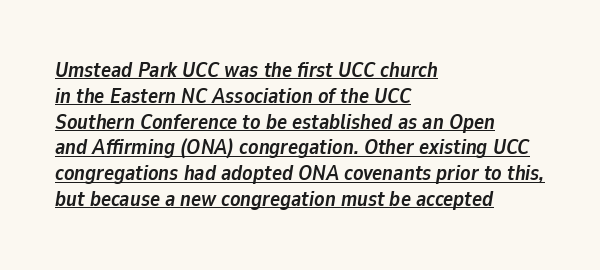
The image shows 21 px bold type, italic (leaning right); set left-aligned, line spacing 1.23x, normal letter spacing, underlined.
